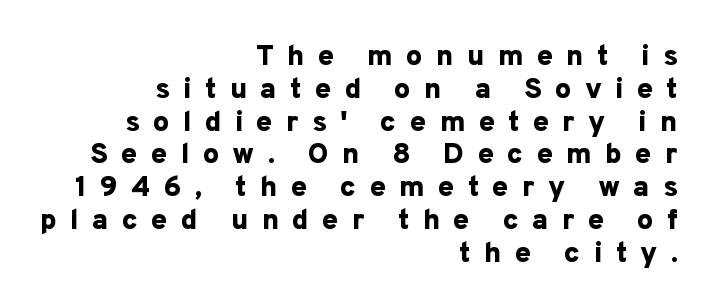
Q: Is the text bold? A: Yes.
Q: Is the text italic (slanted)? A: No, it is upright.
Q: Is the typeface a serif or a sans-serif typeface? A: Sans-serif.
Q: Is the text underlined? A: No.
Q: How is the paragraph aligned? A: Right-aligned.
Q: Is the spacing between letters normal or unusually wide? A: Unusually wide.
Q: Is the spacing between lines tight, normal or loose? A: Tight.
Q: Width (condensed, normal, or wide)? A: Normal.
Q: Stroke contrast? A: Low.
Q: x-height? A: Medium.
Q: Monospaced? A: No.
